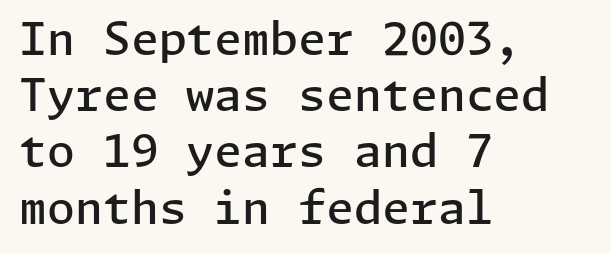
{"serif": "no", "italic": "no", "bold": "semi", "weight": "semibold", "width": "normal", "stroke_contrast": "low", "x_height": "medium", "underline": "no", "align": "left", "line_spacing": "normal", "line_spacing_ratio": 1.25, "letter_spacing": "normal", "letter_spacing_em": 0.0, "glyph_px": 45}
